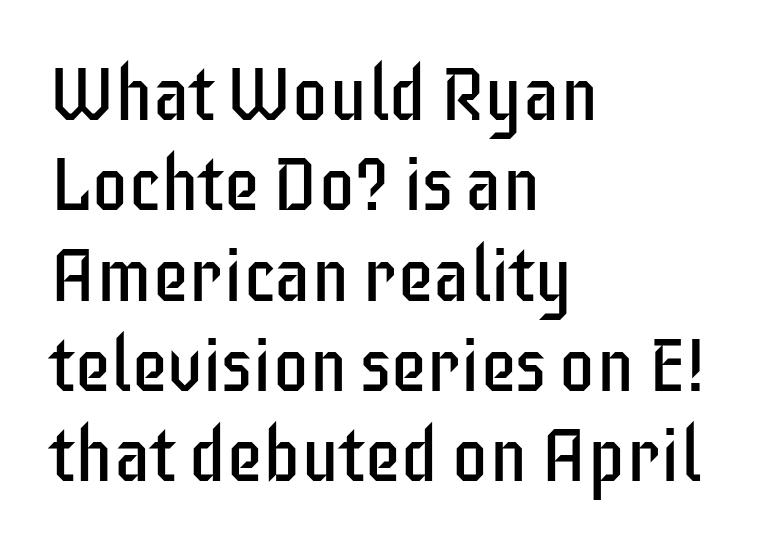
The image shows 74 px regular-weight, condensed sans-serif type, upright; set left-aligned, line spacing 1.22x, normal letter spacing, not underlined; low stroke contrast and a large x-height.
